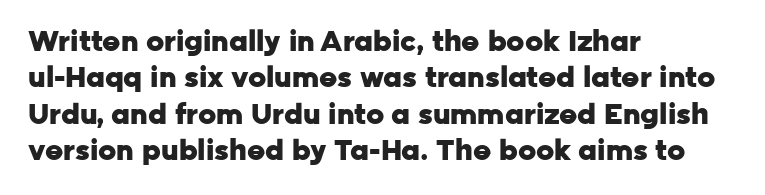
{"serif": "no", "italic": "no", "bold": "yes", "weight": "heavy", "width": "normal", "stroke_contrast": "low", "x_height": "medium", "monospaced": "no", "underline": "no", "align": "left", "line_spacing": "normal", "line_spacing_ratio": 1.3, "letter_spacing": "normal", "letter_spacing_em": 0.0, "glyph_px": 28}
